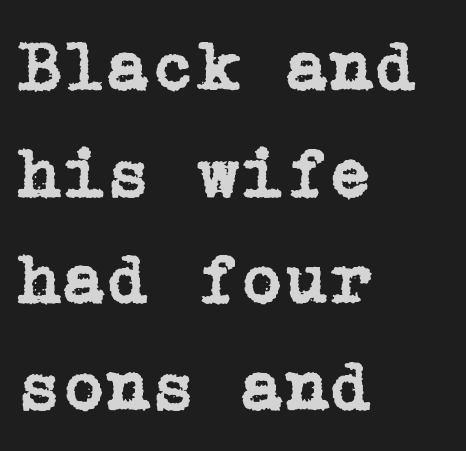
The typesetter chose a ragged-right arrangement here. The space between consecutive lines is moderate. Posture: vertical. Caption: standard tracking, unaltered. Check the space under the baseline: it is left empty.
